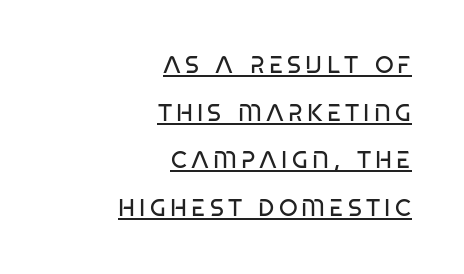
The image shows 24 px text type, upright; set right-aligned, loose line spacing (1.98x), underlined.
